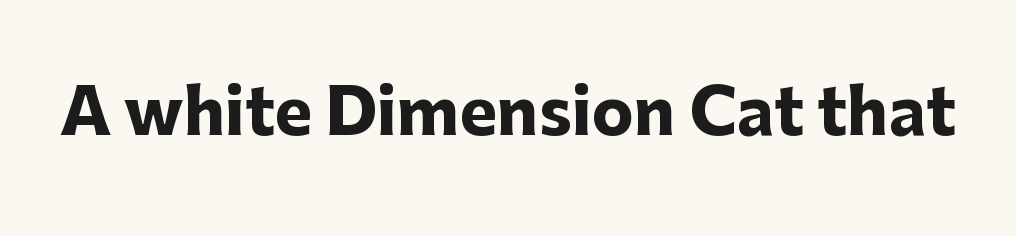
{"serif": "no", "italic": "no", "bold": "yes", "weight": "heavy", "width": "normal", "stroke_contrast": "low", "x_height": "medium", "monospaced": "no", "underline": "no", "letter_spacing": "normal", "letter_spacing_em": 0.0, "glyph_px": 63}
